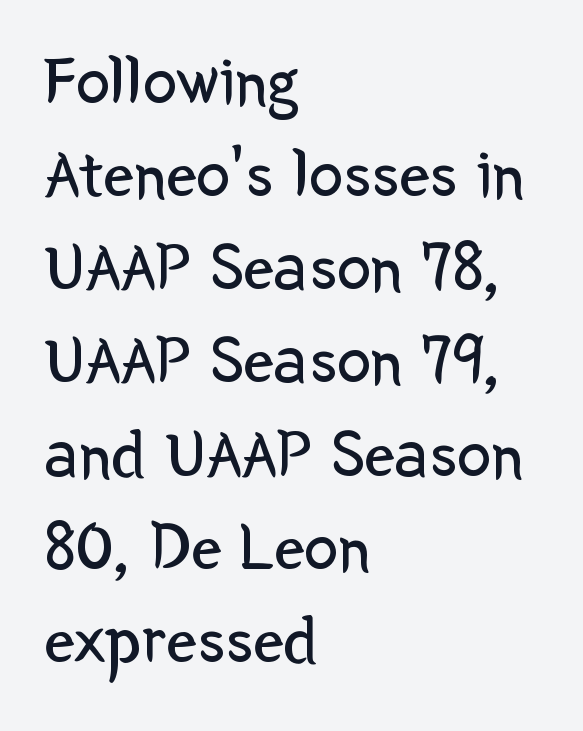
Q: Is the text bold? A: No.
Q: Is the text italic (slanted)? A: No, it is upright.
Q: Is the typeface a serif or a sans-serif typeface? A: Sans-serif.
Q: Is the text underlined? A: No.
Q: How is the paragraph aligned? A: Left-aligned.
Q: Is the spacing between letters normal or unusually wide? A: Normal.
Q: Is the spacing between lines tight, normal or loose? A: Normal.
Q: Width (condensed, normal, or wide)? A: Normal.
Q: Stroke contrast? A: Low.
Q: x-height? A: Medium.
Q: Monospaced? A: No.
